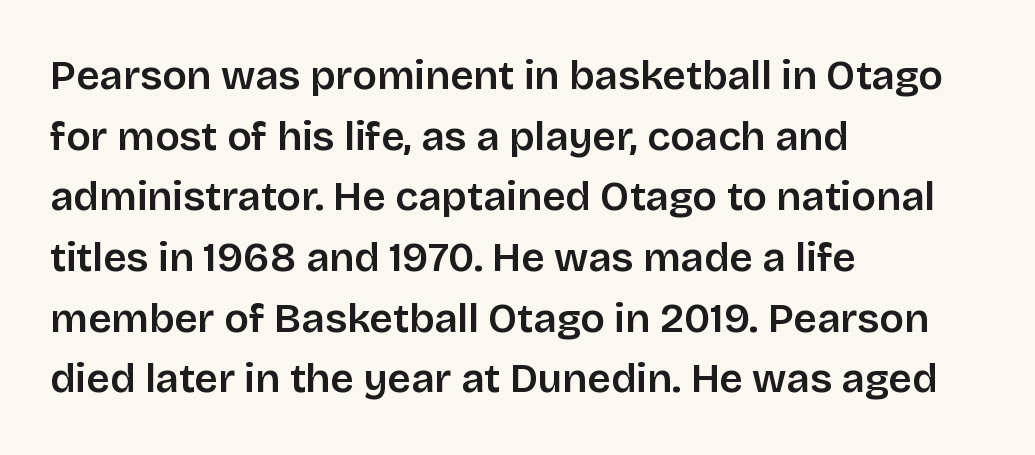
Regarding serifs, this sample does without them. Line starts are locked; line ends wander. Leading: standard. It's the straight-up-and-down kind of type.
